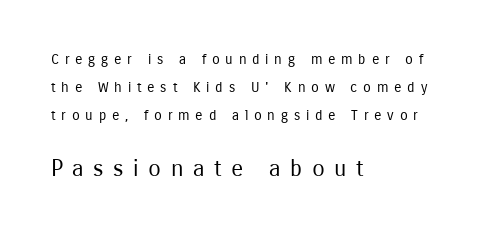
The image shows 23 px text type, upright; set left-aligned, loose line spacing (2.01x), unusually wide letter spacing (+0.41 em), not underlined; the second (bottom) block is 1.64x larger.
